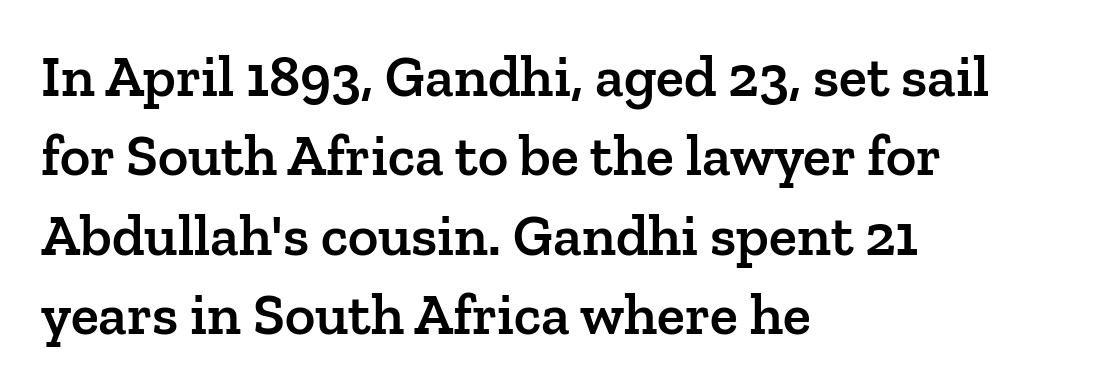
{"serif": "yes", "italic": "no", "bold": "semi", "weight": "semibold", "width": "normal", "stroke_contrast": "low", "x_height": "medium", "monospaced": "no", "underline": "no", "align": "left", "line_spacing": "normal", "line_spacing_ratio": 1.37, "letter_spacing": "normal", "letter_spacing_em": 0.0, "glyph_px": 58}
